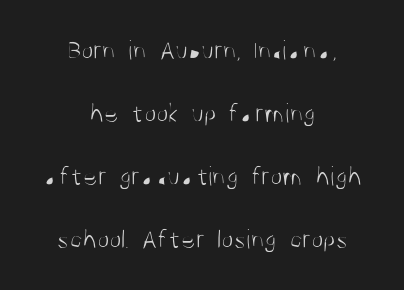
A bare baseline throughout the passage. The line-height multiplier appears high, well above default. Letters have the restrained weight of plain body copy at most. Letterform terminals end flat and unadorned throughout the passage.
